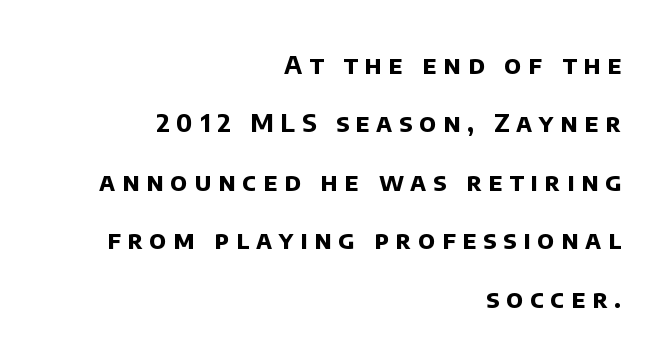
This block would shrink considerably if given ordinary leading; it's expanded now. Beneath every word, the page is bare. Line endings align vertically; line beginnings do not. This rendering widens character spacing well past its baseline value. The glyphs have the mass of a bold cut.
